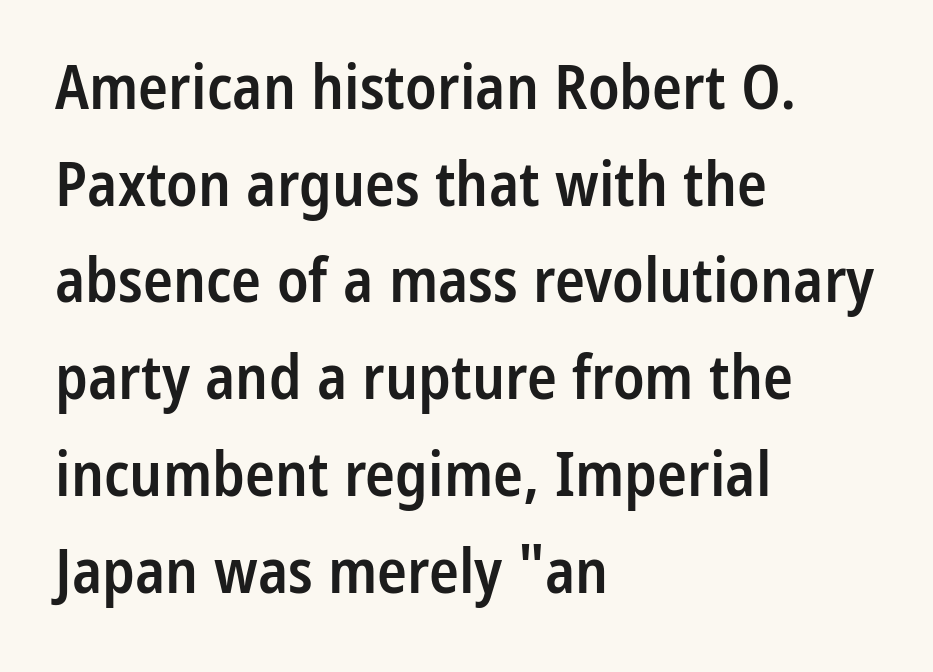
Compared with typical paragraphs, the rows here are spaced about the same. Is this a fixed-width face? No — the glyphs have proportional, varying widths. Casual observation: everything's shoved over to the left. The strokes are fattened partway — semibold, not bold. Nope, no serifs anywhere on these letters. Has an underline been added? It has not.
